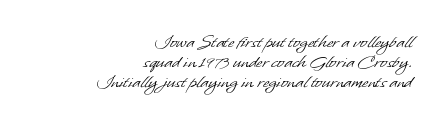
Is there much room between lines? No — they nearly touch. Is this a heavy cut? Hardly; it is regular or lighter. In terms of letterspacing, this is plain default setting. These lines stack with their right ends in a neat column. The area under the type is left untouched.
